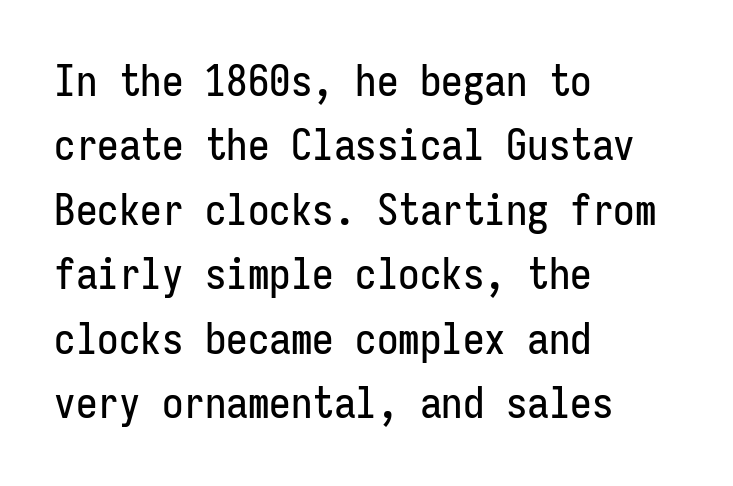
Q: Is the text italic (slanted)? A: No, it is upright.
Q: Is the typeface a serif or a sans-serif typeface? A: Sans-serif.
Q: Is the text underlined? A: No.
Q: How is the paragraph aligned? A: Left-aligned.
Q: Is the spacing between letters normal or unusually wide? A: Normal.
Q: Is the spacing between lines tight, normal or loose? A: Normal.
Q: Width (condensed, normal, or wide)? A: Condensed.
Q: Stroke contrast? A: Low.
Q: x-height? A: Medium.
Q: Monospaced? A: Yes.
